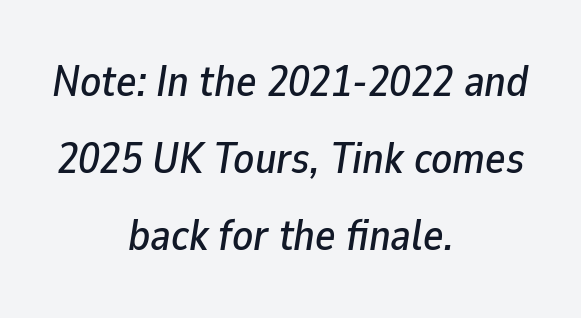
The image shows 43 px text type, italic (leaning right); set centered, line spacing 1.79x, normal letter spacing, not underlined; low stroke contrast and a medium x-height.
